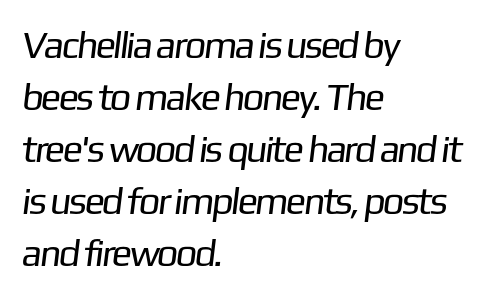
{"serif": "no", "bold": "no", "weight": "regular", "width": "normal", "stroke_contrast": "low", "x_height": "medium", "monospaced": "no", "underline": "no", "align": "left", "line_spacing": "normal", "line_spacing_ratio": 1.37, "letter_spacing": "normal", "letter_spacing_em": 0.0, "glyph_px": 38}
